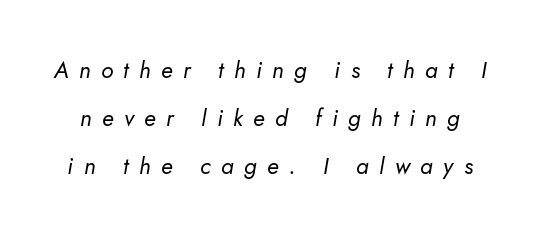
The letterforms stand isolated, each surrounded by extra space. Quick note: interline space is abundant. The typesetting does not lean heavy: it is not bold. Does the lettering tilt? It does — this is italic. The space beneath each line is pristine and unruled.
